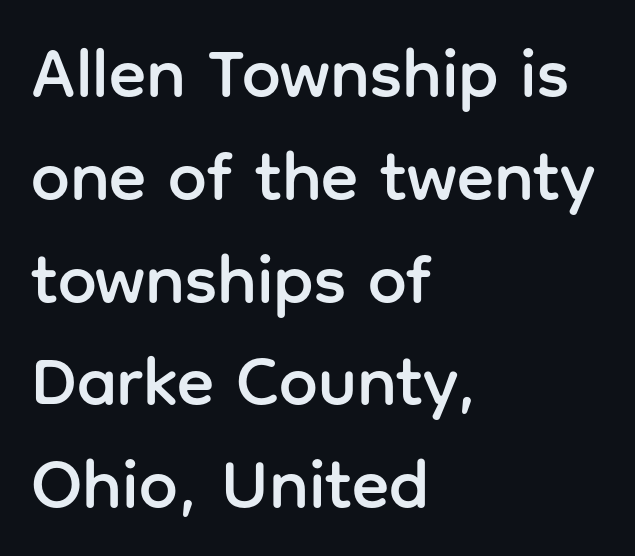
Style check: upright. You could not count columns in this text — the font is proportionally spaced. A normal amount of white space separates one row of letters from the next. Observe the absence of serifs on each vertical stroke in this sample.
